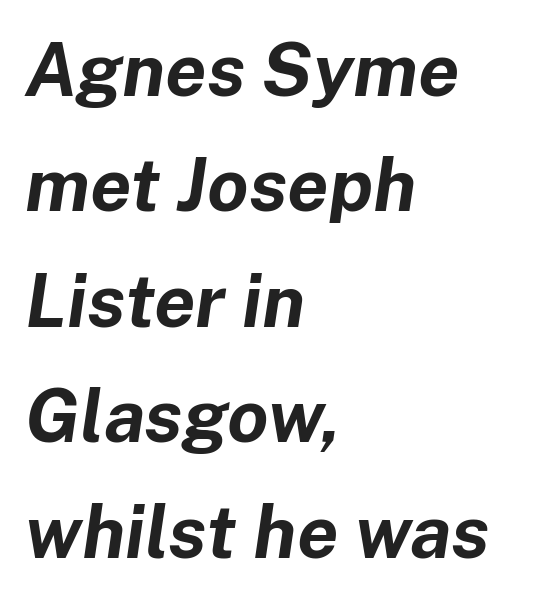
Q: Is the text bold? A: Yes.
Q: Is the text italic (slanted)? A: Yes, it leans right by about 8 degrees.
Q: Is the text underlined? A: No.
Q: How is the paragraph aligned? A: Left-aligned.
Q: Is the spacing between letters normal or unusually wide? A: Normal.
Q: Is the spacing between lines tight, normal or loose? A: Normal.
Q: Width (condensed, normal, or wide)? A: Normal.
Q: Stroke contrast? A: Low.
Q: x-height? A: Medium.
Q: Monospaced? A: No.
